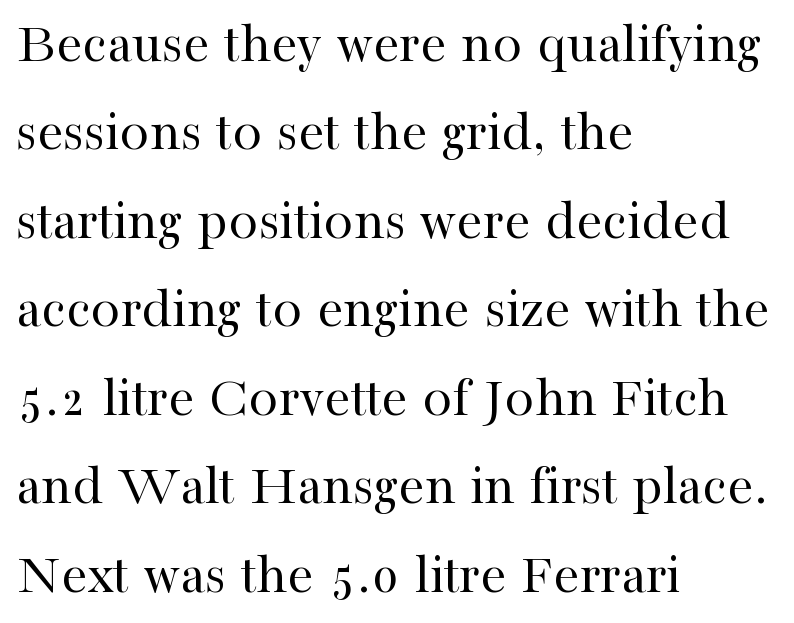
{"serif": "yes", "italic": "no", "bold": "no", "weight": "regular", "width": "normal", "stroke_contrast": "high", "x_height": "medium", "monospaced": "no", "underline": "no", "align": "left", "line_spacing": "normal", "line_spacing_ratio": 1.5, "letter_spacing": "normal", "letter_spacing_em": 0.0, "glyph_px": 59}
